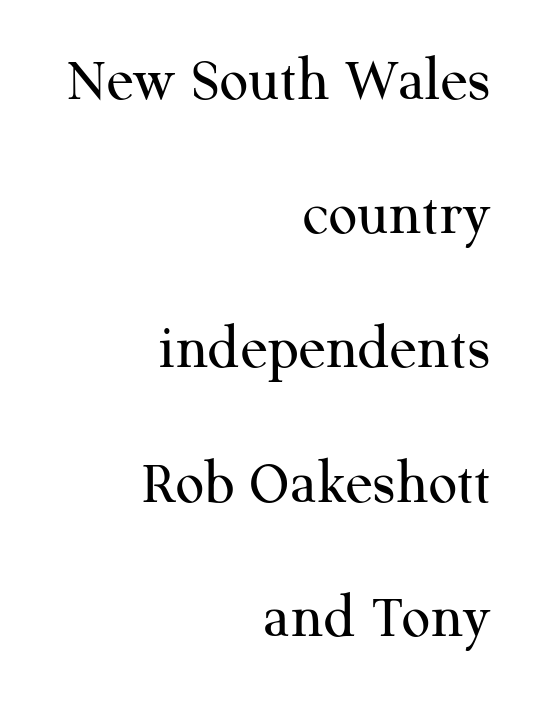
Q: Is the text bold? A: No.
Q: Is the text italic (slanted)? A: No, it is upright.
Q: Is the typeface a serif or a sans-serif typeface? A: Serif.
Q: Is the text underlined? A: No.
Q: How is the paragraph aligned? A: Right-aligned.
Q: Is the spacing between letters normal or unusually wide? A: Normal.
Q: Is the spacing between lines tight, normal or loose? A: Loose.
Q: Width (condensed, normal, or wide)? A: Normal.
Q: Stroke contrast? A: Medium.
Q: x-height? A: Medium.
Q: Monospaced? A: No.
